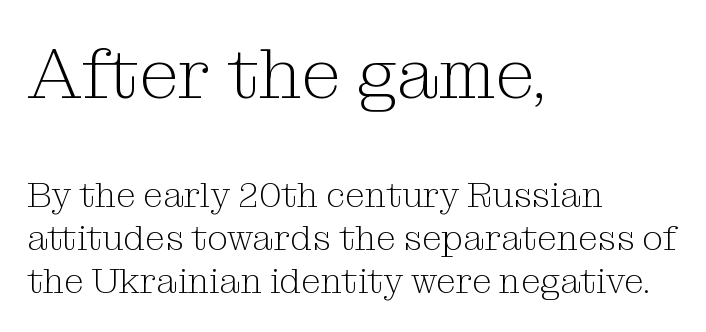
{"serif": "yes", "italic": "no", "bold": "no", "weight": "light", "width": "normal", "stroke_contrast": "medium", "x_height": "medium", "monospaced": "no", "underline": "no", "align": "left", "line_spacing_ratio": 1.2, "letter_spacing": "normal", "letter_spacing_em": 0.0, "larger_block": "first", "size_ratio": 2.0, "glyph_px": 72}
